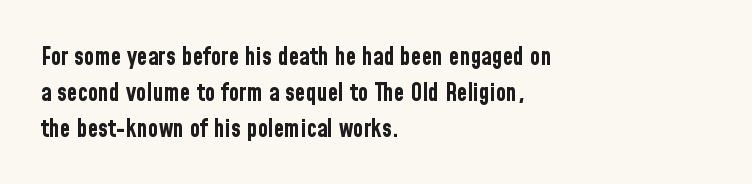
Q: Is the text bold? A: Yes.
Q: Is the text italic (slanted)? A: No, it is upright.
Q: Is the text underlined? A: No.
Q: How is the paragraph aligned? A: Left-aligned.
Q: Is the spacing between letters normal or unusually wide? A: Normal.
Q: Is the spacing between lines tight, normal or loose? A: Normal.
